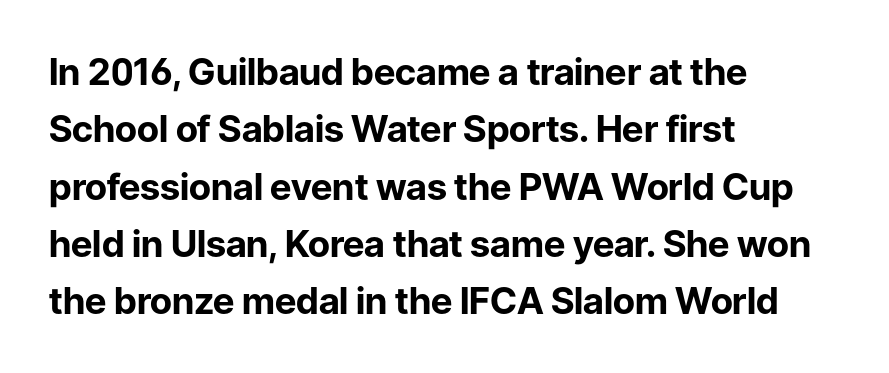
Clear beneath every line of the passage. Proportional: the letters do not fall into vertical columns. How are the letters spaced? Ordinarily, with no added tracking. Does the copy run flush right? No — it runs flush left.
